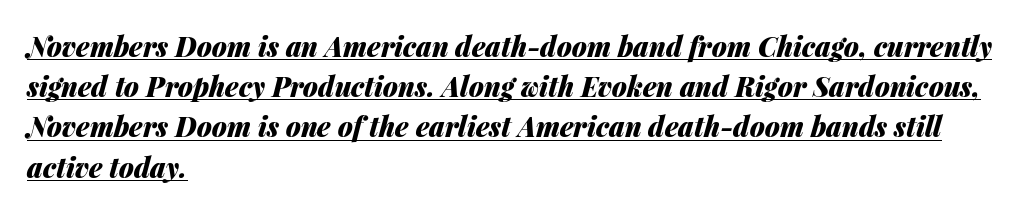
The paragraph has a hard left edge and a soft right edge. The letterforms sit shoulder to shoulder at normal distance. Decoration check: the copy is underlined. Would a proofreader flag this as italicized? Yes.
